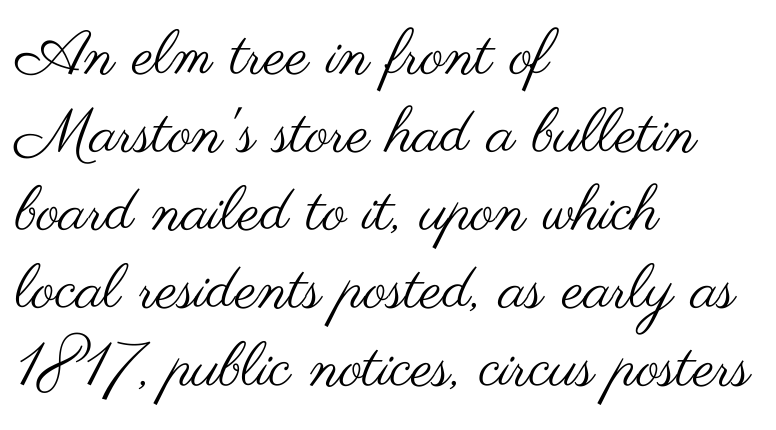
The image shows 62 px regular-weight, wide sans-serif type; set left-aligned, normal line spacing (1.26x), normal letter spacing, not underlined; medium stroke contrast and a small x-height.
